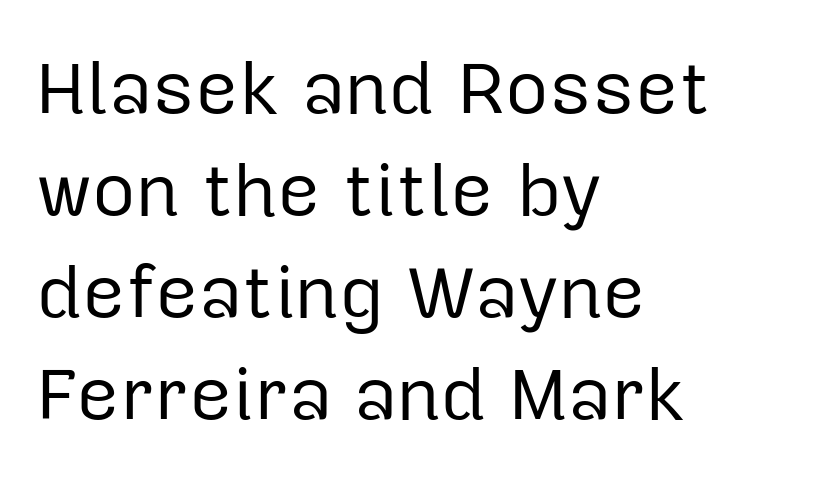
Q: Is the text bold? A: No.
Q: Is the text italic (slanted)? A: No, it is upright.
Q: Is the typeface a serif or a sans-serif typeface? A: Sans-serif.
Q: Is the text underlined? A: No.
Q: How is the paragraph aligned? A: Left-aligned.
Q: Is the spacing between letters normal or unusually wide? A: Normal.
Q: Is the spacing between lines tight, normal or loose? A: Normal.
Q: Width (condensed, normal, or wide)? A: Normal.
Q: Stroke contrast? A: Low.
Q: x-height? A: Medium.
Q: Monospaced? A: No.
